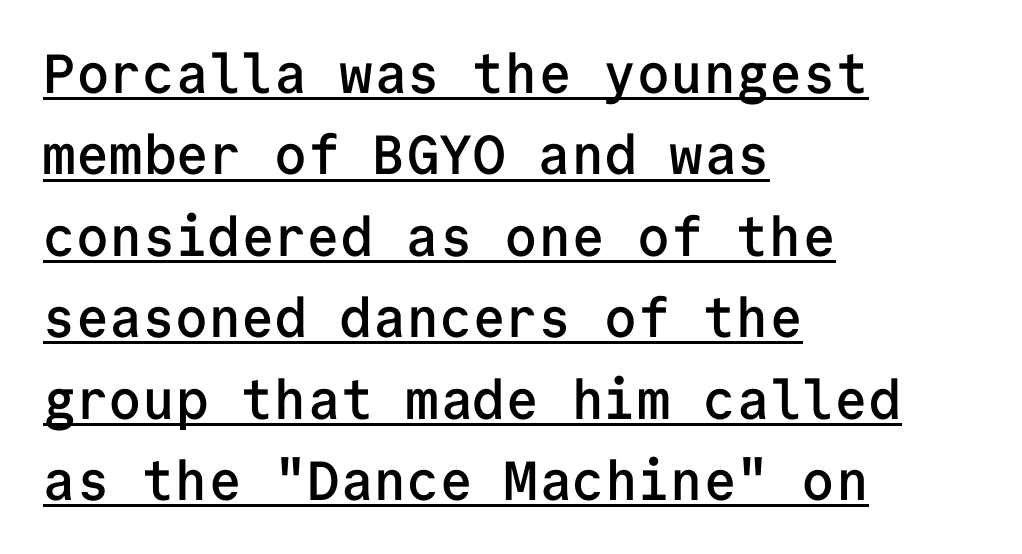
Compared with an ordinary text face, these strokes are moderately heavier — a semibold. Does the copy run flush right? No — it runs flush left. Unlike a traditional serif, this face leaves its strokes unadorned. You could count columns in this text — the font is strictly monospaced. Unlike italic type, these characters show no tilt at all. Default kerning and tracking; the words read as compact shapes.
